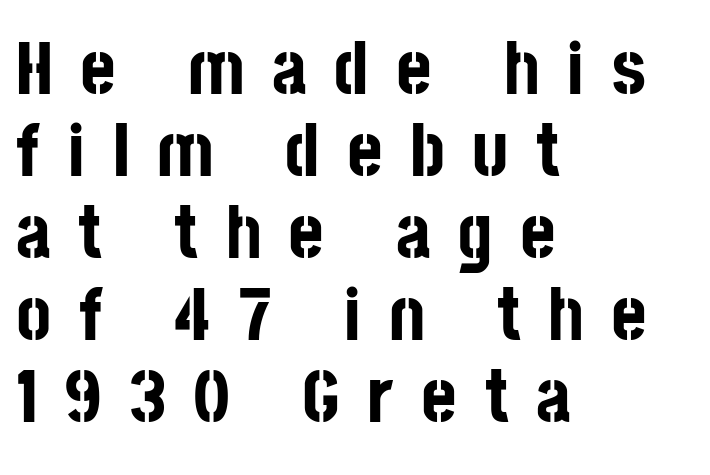
{"serif": "no", "italic": "no", "bold": "yes", "weight": "bold", "width": "condensed", "stroke_contrast": "low", "x_height": "large", "monospaced": "no", "underline": "no", "align": "left", "line_spacing": "tight", "line_spacing_ratio": 1.08, "letter_spacing": "wide", "letter_spacing_em": 0.36, "glyph_px": 76}
